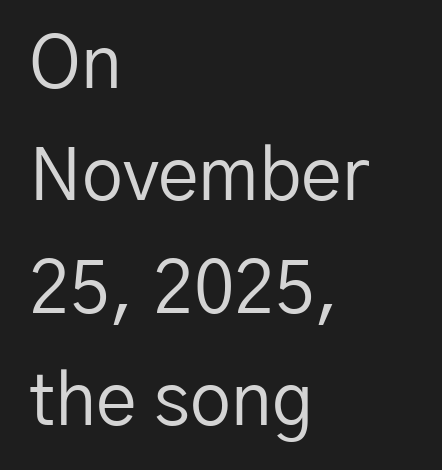
The image shows 73 px regular-weight sans-serif type, upright; set left-aligned, normal line spacing (1.54x), normal letter spacing, not underlined; low stroke contrast and a medium x-height.
